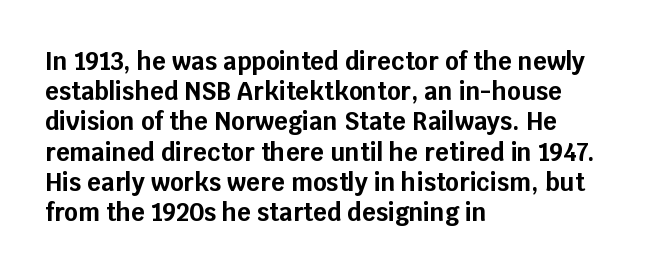
The ragged edge is on the right, which tells us the setting is flush left. The space beneath each line is pristine and unruled. This rendering leaves character spacing at its baseline value. The passage shown stacks its lines at a standard gap. Italic? Not at all — the glyphs are vertical. Emphasis by weight is at full strength: bold.
